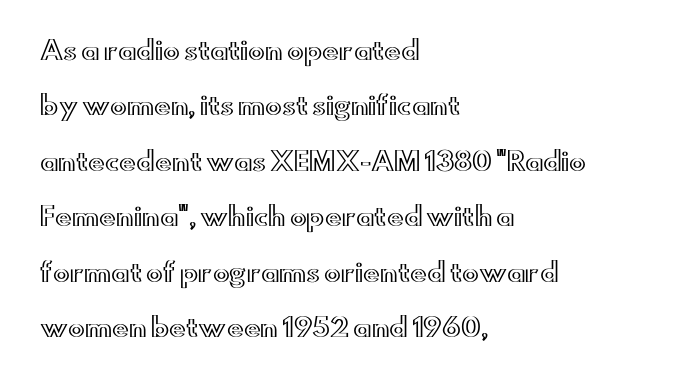
Q: Is the text italic (slanted)? A: No, it is upright.
Q: Is the text underlined? A: No.
Q: How is the paragraph aligned? A: Left-aligned.
Q: Is the spacing between letters normal or unusually wide? A: Normal.
Q: Is the spacing between lines tight, normal or loose? A: Loose.
